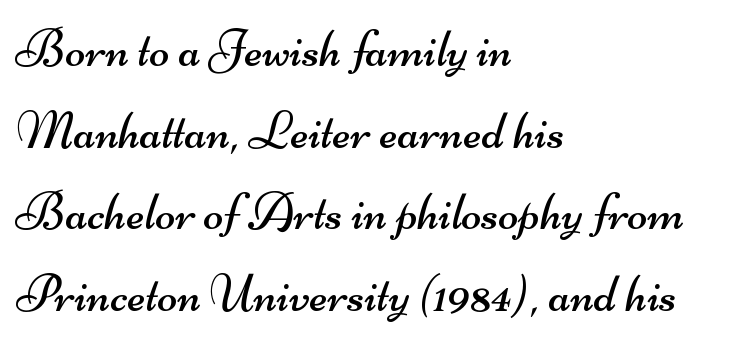
Here the designer chose a conventional face with non-uniform glyph widths. The letters carry no serifs — their stems end cleanly without finishing strokes. This sample uses plain, unmodified letter spacing. The font sits on the lighter half of the weight spectrum, regular included. Clear beneath every line of the passage.
